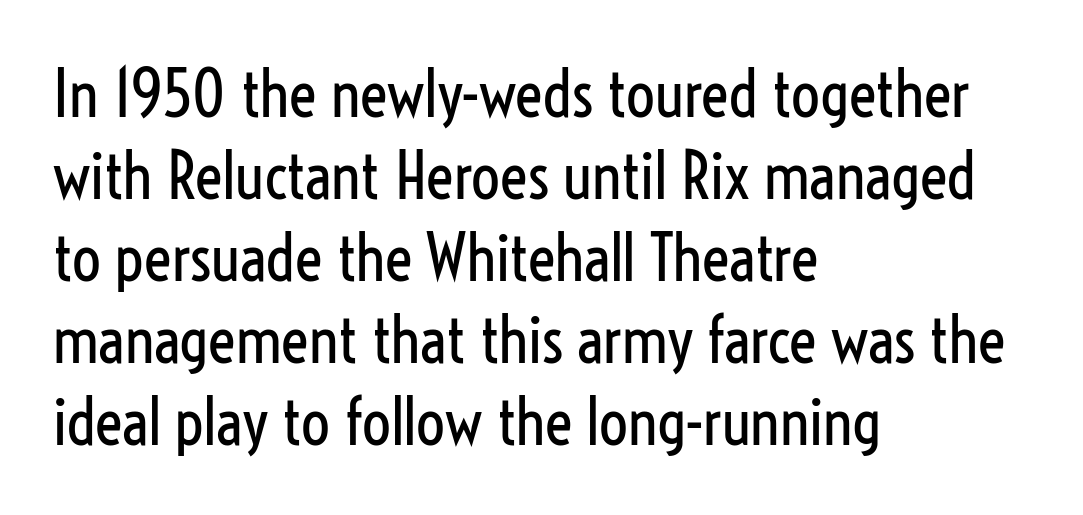
Q: Is the text bold? A: No.
Q: Is the text italic (slanted)? A: No, it is upright.
Q: Is the typeface a serif or a sans-serif typeface? A: Sans-serif.
Q: Is the text underlined? A: No.
Q: How is the paragraph aligned? A: Left-aligned.
Q: Is the spacing between letters normal or unusually wide? A: Normal.
Q: Is the spacing between lines tight, normal or loose? A: Normal.
Q: Width (condensed, normal, or wide)? A: Condensed.
Q: Stroke contrast? A: Low.
Q: x-height? A: Medium.
Q: Monospaced? A: No.
